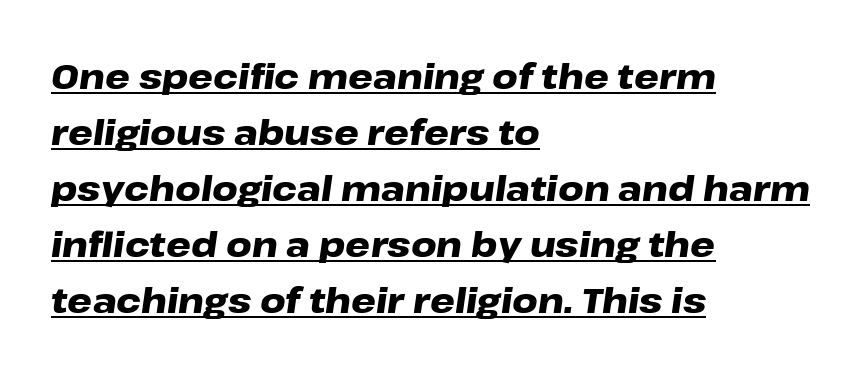
The image shows 35 px heavy, wide type, italic (leaning right); set left-aligned, normal line spacing (1.6x), normal letter spacing, underlined; low stroke contrast and a medium x-height.
